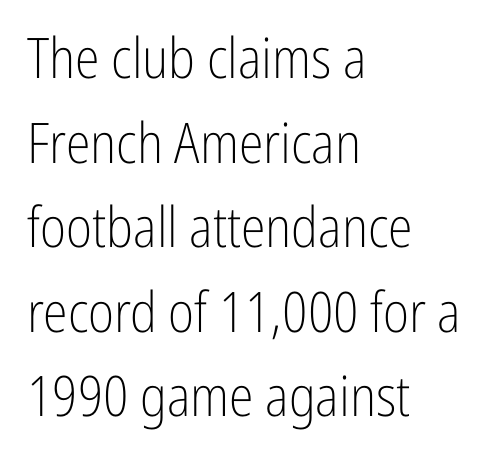
{"serif": "no", "italic": "no", "bold": "no", "weight": "light", "width": "condensed", "stroke_contrast": "low", "x_height": "medium", "monospaced": "no", "underline": "no", "align": "left", "line_spacing": "normal", "line_spacing_ratio": 1.51, "letter_spacing": "normal", "letter_spacing_em": 0.0, "glyph_px": 56}
